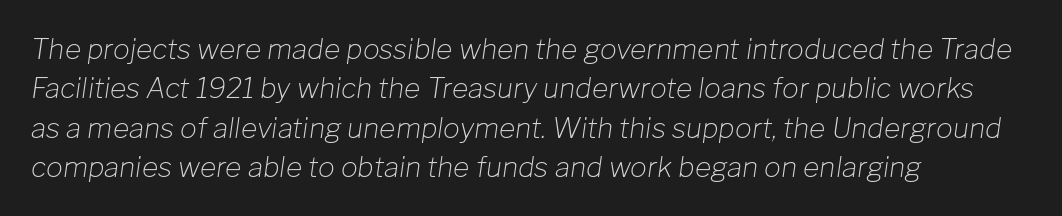
Has an underline been added? It has not. This sample uses an oblique cut, with every glyph tilted off the vertical. Vertical spacing — default. Note the varied advance widths — an 'i' is clearly narrower than an 'm'.
